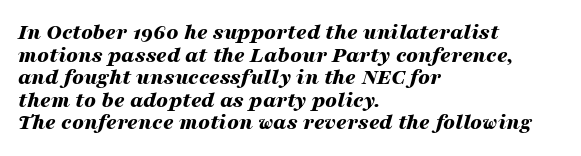
Letters rest on an invisible, unmarked baseline. Set as a true bold cut, around the 700 mark. Leading: reduced. Line beginnings align vertically; line endings do not.
